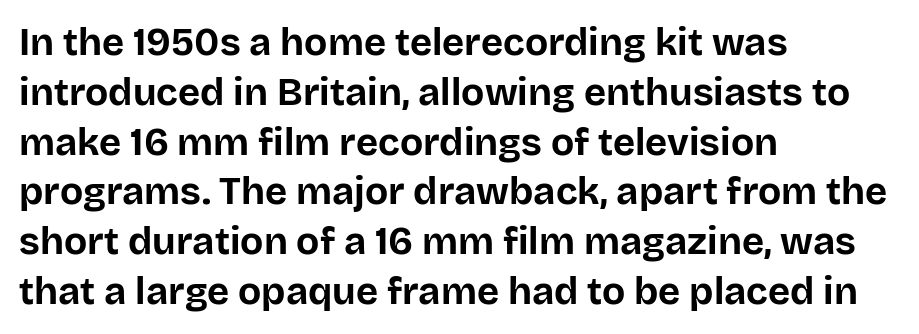
Regular leading. If you drew a line through each stem, it would be perfectly vertical. Rule under the text: the space is simply empty. The lines are quadded left.
